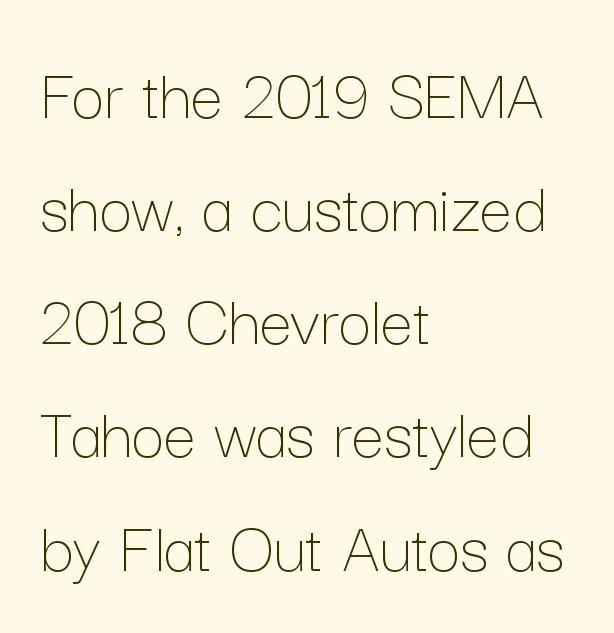
The image shows 73 px thin type, upright; set left-aligned, normal line spacing (1.55x), normal letter spacing, not underlined; low stroke contrast and a medium x-height.
